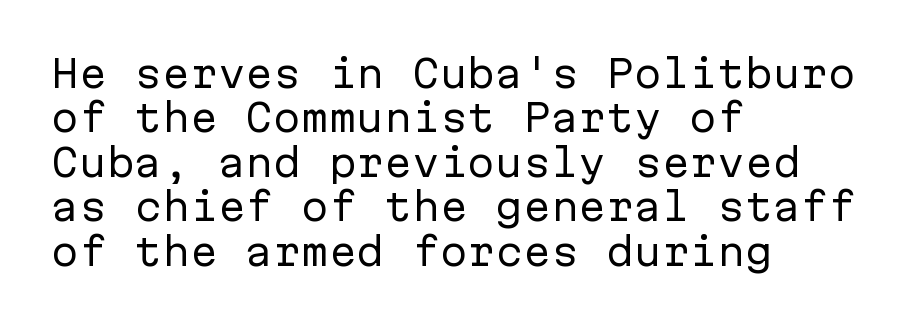
Q: Is the text bold? A: No.
Q: Is the text italic (slanted)? A: No, it is upright.
Q: Is the typeface a serif or a sans-serif typeface? A: Sans-serif.
Q: Is the text underlined? A: No.
Q: How is the paragraph aligned? A: Left-aligned.
Q: Is the spacing between letters normal or unusually wide? A: Normal.
Q: Width (condensed, normal, or wide)? A: Normal.
Q: Stroke contrast? A: Low.
Q: x-height? A: Medium.
Q: Monospaced? A: Yes.
